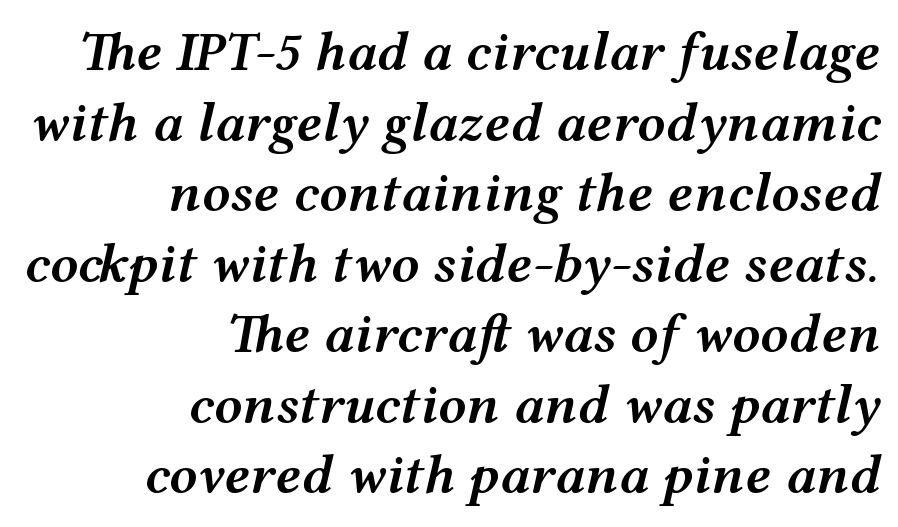
The image shows 56 px semibold, wide type, italic (leaning right); set right-aligned, normal line spacing (1.26x), normal letter spacing, not underlined; medium stroke contrast and a medium x-height.
